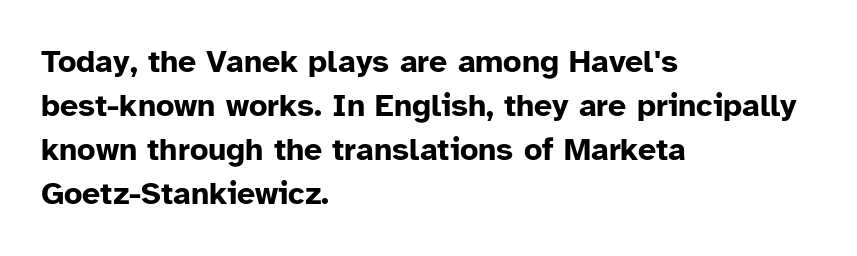
The image shows 32 px bold sans-serif type, upright; set left-aligned, normal line spacing (1.38x), normal letter spacing, not underlined; low stroke contrast and a medium x-height.
